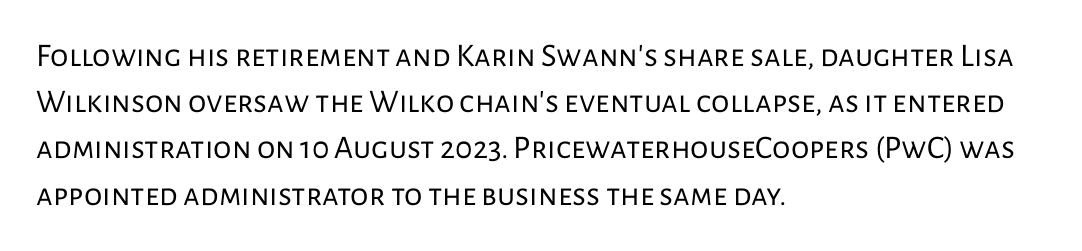
Q: Is the text bold? A: No.
Q: Is the text italic (slanted)? A: No, it is upright.
Q: Is the typeface a serif or a sans-serif typeface? A: Sans-serif.
Q: Is the text underlined? A: No.
Q: How is the paragraph aligned? A: Left-aligned.
Q: Is the spacing between letters normal or unusually wide? A: Normal.
Q: Is the spacing between lines tight, normal or loose? A: Normal.
Q: Width (condensed, normal, or wide)? A: Normal.
Q: Stroke contrast? A: Low.
Q: x-height? A: Medium.
Q: Monospaced? A: No.
